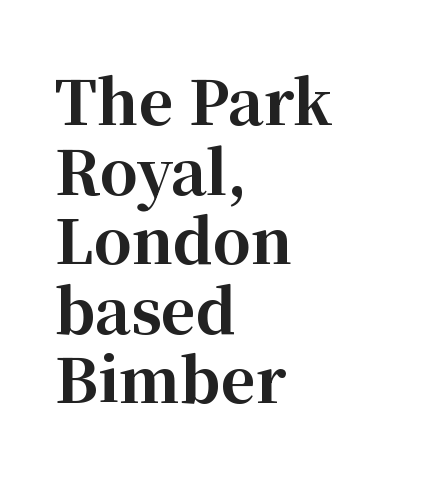
The image shows 60 px bold serif type, upright; set left-aligned, line spacing 1.16x, normal letter spacing, not underlined; high stroke contrast and a medium x-height.
